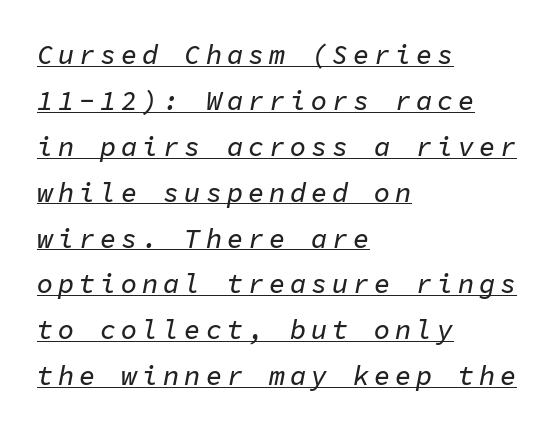
The image shows 27 px text type, italic (leaning right); set left-aligned, normal line spacing (1.7x), underlined.
